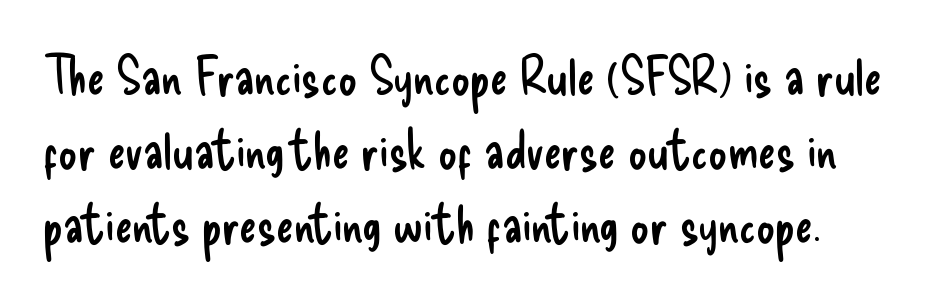
Do the characters align in a grid? No, the font is proportional. Default kerning and tracking; the words read as compact shapes. Compared with typical paragraphs, the rows here are spaced about the same. It's the straight-up-and-down kind of type. Weight class: somewhere from thin through regular. Unlike a traditional serif, this face leaves its strokes unadorned.
